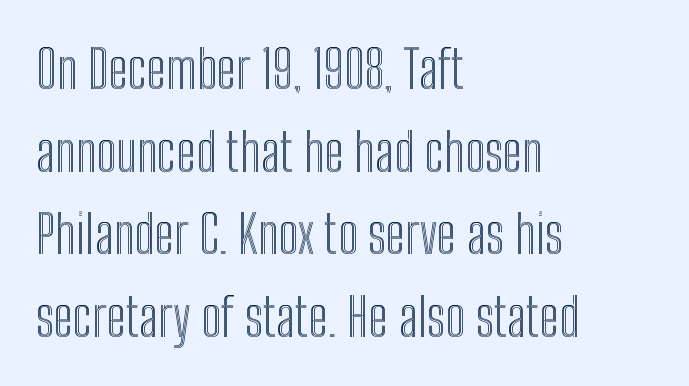
How would I describe the line gaps? Plain and ordinary. Quick note: not italic, upright. Underlining? Definitely not there. Left-aligned paragraph, ragged on the right.
